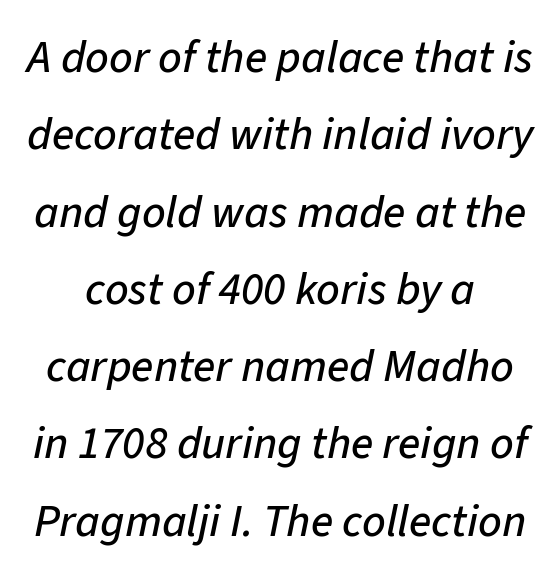
{"italic": "yes", "lean": "right", "slant_degrees": 11, "width": "normal", "stroke_contrast": "low", "x_height": "medium", "monospaced": "no", "underline": "no", "line_spacing": "normal", "line_spacing_ratio": 1.68, "letter_spacing": "normal", "letter_spacing_em": 0.0, "glyph_px": 46}
